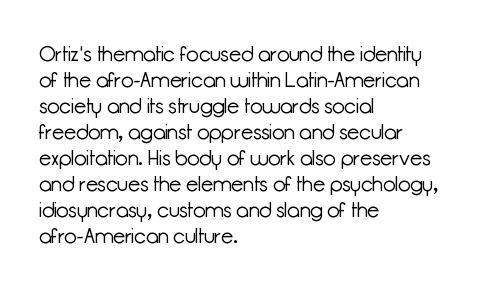
Q: Is the text bold? A: No.
Q: Is the text italic (slanted)? A: No, it is upright.
Q: Is the text underlined? A: No.
Q: How is the paragraph aligned? A: Left-aligned.
Q: Is the spacing between letters normal or unusually wide? A: Normal.
Q: Is the spacing between lines tight, normal or loose? A: Normal.
